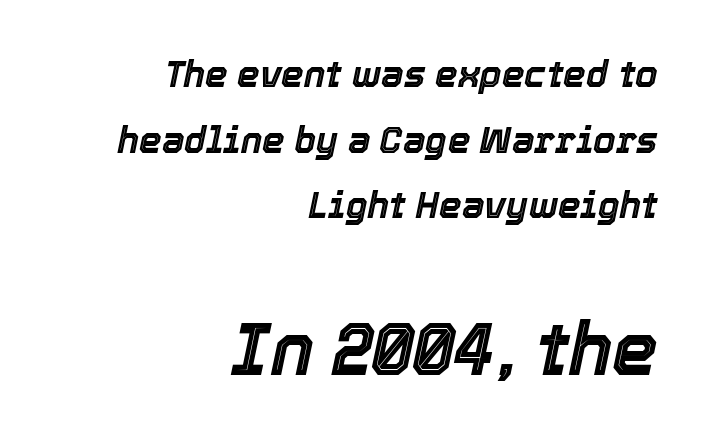
The image shows 73 px text type, italic (leaning right); set right-aligned, line spacing 1.82x, normal letter spacing, not underlined; the second (bottom) block is 2.03x larger; a medium x-height.
